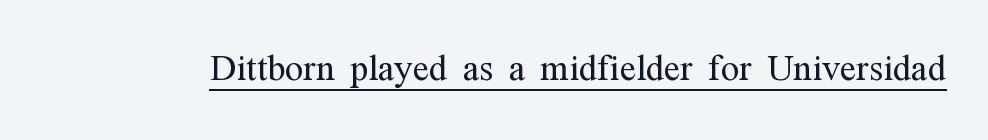
A baseline rule has been typeset under these characters. These lines are rendered in a variable-pitch font. Does extra space separate the letters? No, they use regular spacing. Is this a sans? No — the strokes have serifs. The lettering stays uniformly vertical, giving the passage a roman look. The characters are drawn with everyday or finer stroke widths.
